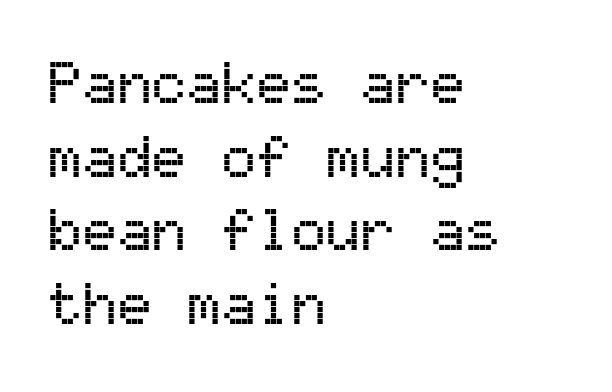
Q: Is the text italic (slanted)? A: No, it is upright.
Q: Is the typeface a serif or a sans-serif typeface? A: Sans-serif.
Q: Is the text underlined? A: No.
Q: How is the paragraph aligned? A: Left-aligned.
Q: Is the spacing between letters normal or unusually wide? A: Normal.
Q: Is the spacing between lines tight, normal or loose? A: Normal.
Q: Width (condensed, normal, or wide)? A: Normal.
Q: Stroke contrast? A: Medium.
Q: x-height? A: Medium.
Q: Monospaced? A: Yes.
